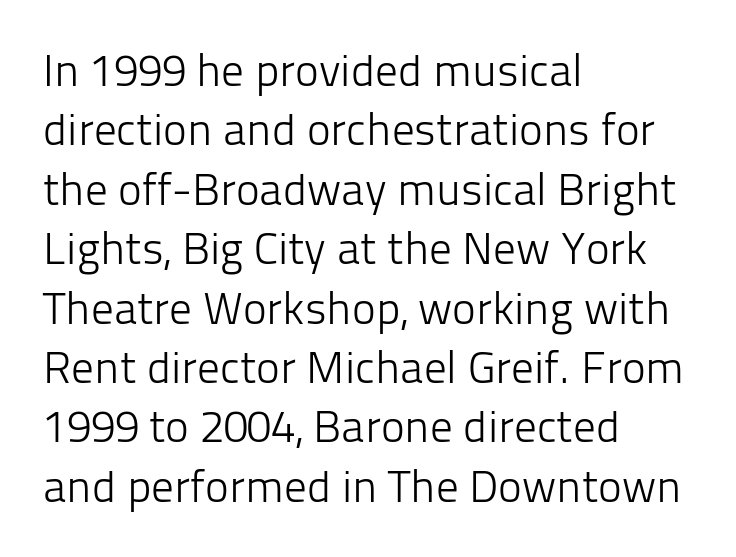
{"serif": "no", "italic": "no", "bold": "no", "weight": "light", "width": "normal", "stroke_contrast": "low", "x_height": "medium", "monospaced": "no", "underline": "no", "align": "left", "line_spacing": "normal", "line_spacing_ratio": 1.32, "letter_spacing": "normal", "letter_spacing_em": 0.0, "glyph_px": 45}
